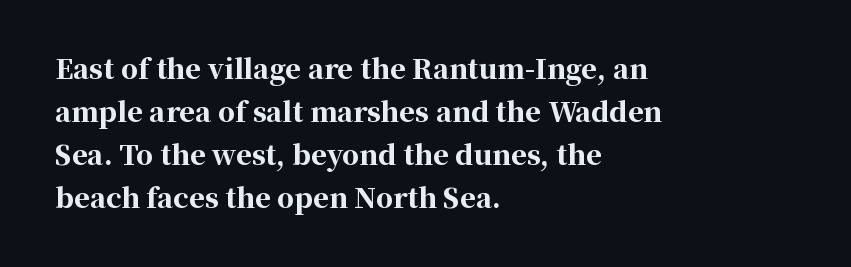
The image shows 27 px bold type, upright; set left-aligned, normal line spacing (1.59x), normal letter spacing, not underlined.
